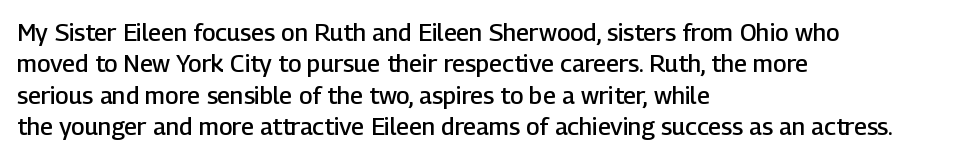
Students, this is semibold: more ink than regular, less than bold. Descender tails drop into unmarked territory. Reading down the block, your eye returns to a fixed left position each line. Do the letters lean? They stand straight. The space between consecutive lines is moderate.
